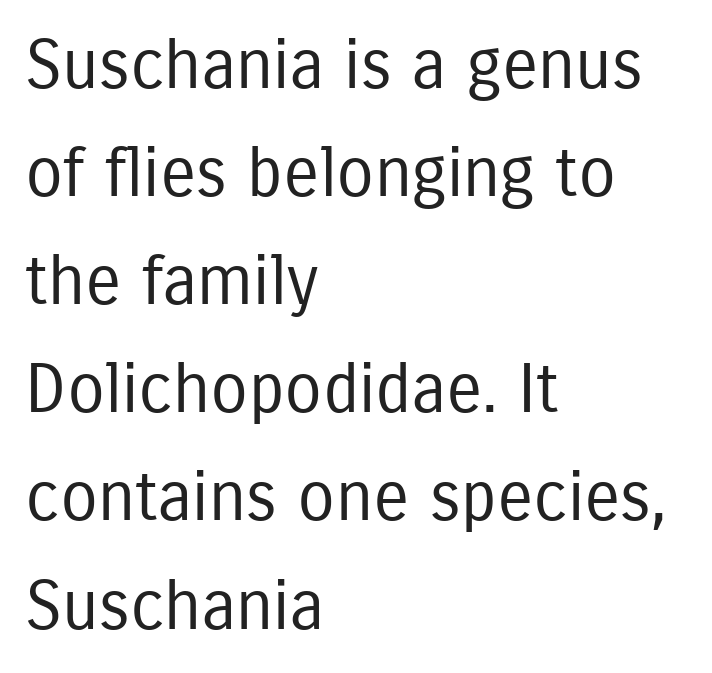
Summary of weight: not heavy and not bold. The lines are quadded left. Rule under the text: the space is simply empty. Glyph-to-glyph distance matches everyday printed text.
